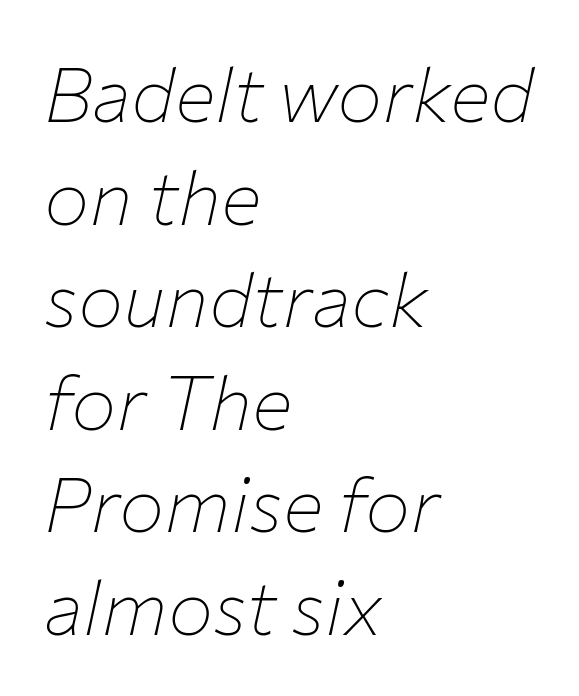
Q: Is the text bold? A: No.
Q: Is the text italic (slanted)? A: Yes, it leans right by about 12 degrees.
Q: Is the text underlined? A: No.
Q: How is the paragraph aligned? A: Left-aligned.
Q: Is the spacing between letters normal or unusually wide? A: Normal.
Q: Is the spacing between lines tight, normal or loose? A: Normal.
Q: Width (condensed, normal, or wide)? A: Normal.
Q: Stroke contrast? A: Low.
Q: x-height? A: Medium.
Q: Monospaced? A: No.
